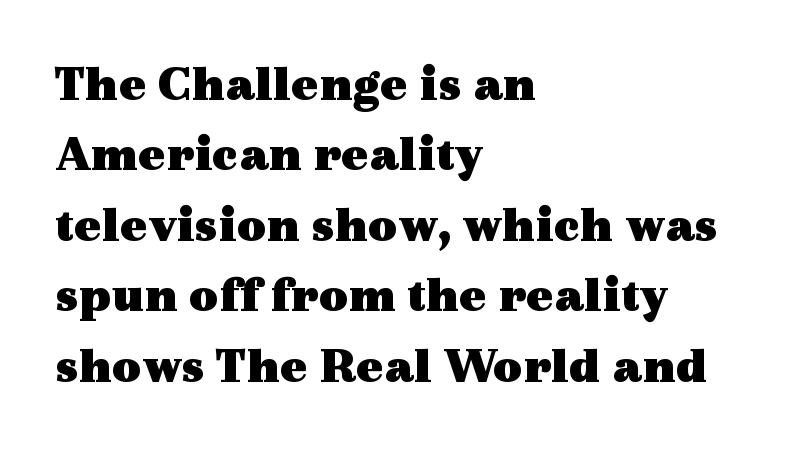
The image shows 51 px heavy, wide serif type, upright; set left-aligned, normal line spacing (1.38x), normal letter spacing, not underlined; a medium x-height.
